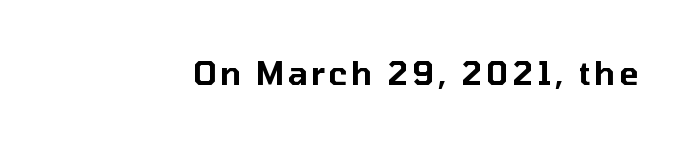
{"serif": "no", "italic": "no", "width": "normal", "stroke_contrast": "low", "x_height": "medium", "monospaced": "no", "underline": "no", "glyph_px": 32}
